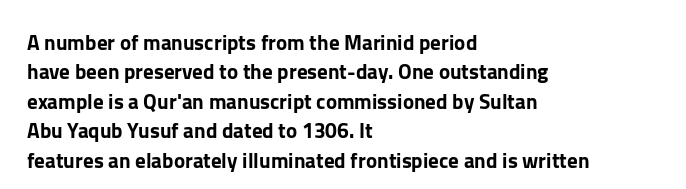
Q: Is the text italic (slanted)? A: No, it is upright.
Q: Is the text underlined? A: No.
Q: How is the paragraph aligned? A: Left-aligned.
Q: Is the spacing between letters normal or unusually wide? A: Normal.
Q: Is the spacing between lines tight, normal or loose? A: Normal.
